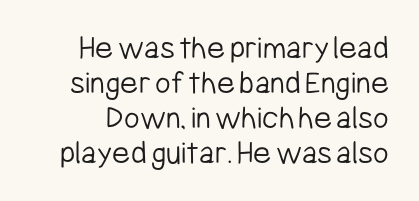
The image shows 34 px light, condensed sans-serif type, upright; set tight line spacing (1.03x), normal letter spacing, not underlined; low stroke contrast and a medium x-height.
